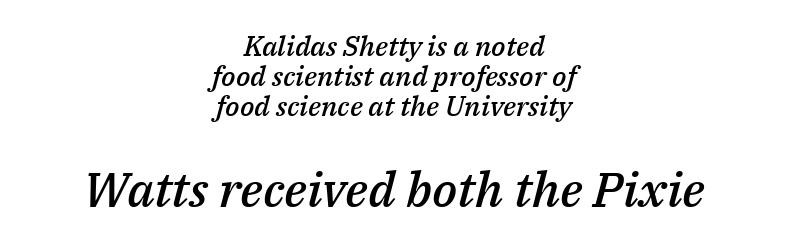
{"italic": "yes", "lean": "right", "slant_degrees": 14, "bold": "semi", "weight": "semibold", "width": "normal", "stroke_contrast": "medium", "x_height": "medium", "monospaced": "no", "underline": "no", "align": "center", "line_spacing": "tight", "line_spacing_ratio": 1.07, "letter_spacing": "normal", "letter_spacing_em": 0.0, "larger_block": "second", "size_ratio": 1.75, "glyph_px": 49}
